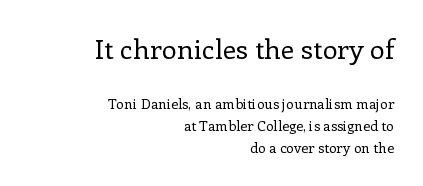
The image shows 27 px text type, upright; set right-aligned, normal line spacing (1.57x), normal letter spacing, not underlined; the first (top) block is 1.93x larger.
